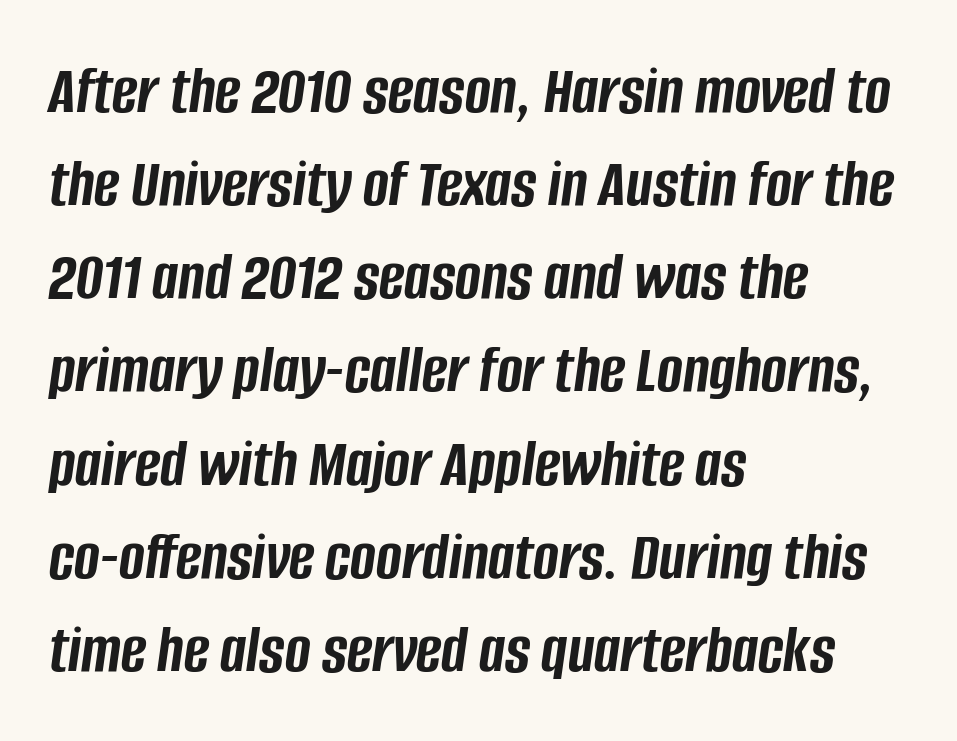
Quick note: interline space is typical. Any mark beneath the type? The region is blank. How are the letters spaced? Ordinarily, with no added tracking. What weight is shown? A full bold with thick strokes. You could not count columns in this text — the font is proportionally spaced. Notice how the passage keeps a crisp vertical edge on the left only.
